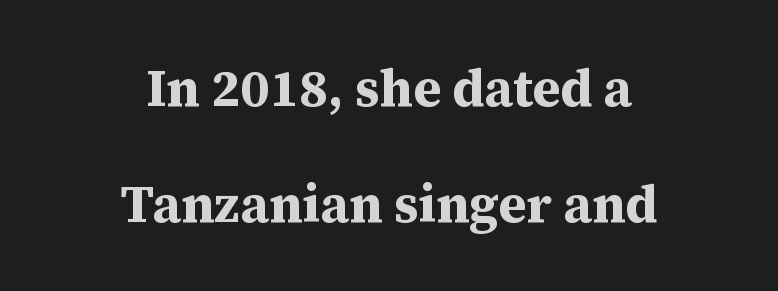
{"serif": "yes", "italic": "no", "bold": "yes", "weight": "bold", "width": "normal", "stroke_contrast": "medium", "x_height": "medium", "monospaced": "no", "underline": "no", "align": "center", "line_spacing": "loose", "line_spacing_ratio": 2.23, "letter_spacing": "normal", "letter_spacing_em": 0.0, "glyph_px": 52}
